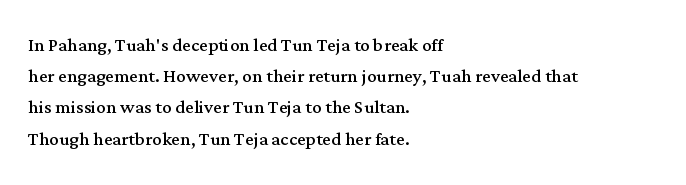
Q: Is the text bold? A: No.
Q: Is the text italic (slanted)? A: No, it is upright.
Q: Is the text underlined? A: No.
Q: How is the paragraph aligned? A: Left-aligned.
Q: Is the spacing between letters normal or unusually wide? A: Normal.
Q: Is the spacing between lines tight, normal or loose? A: Normal.
